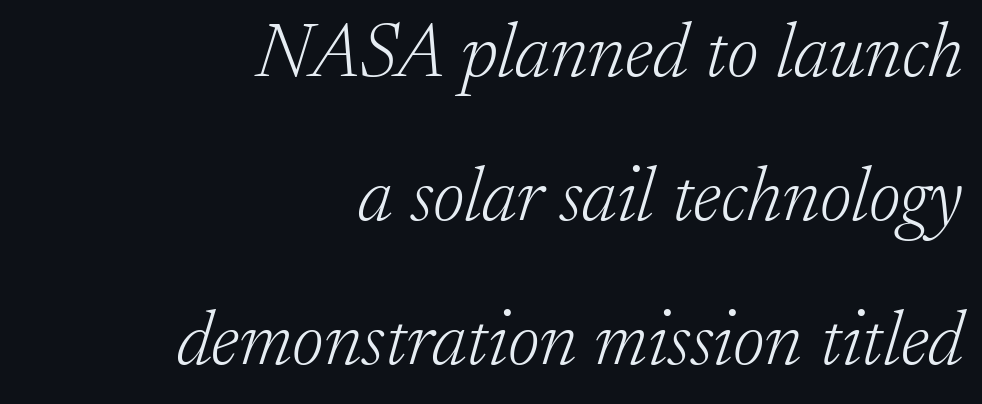
{"serif": "yes", "italic": "yes", "lean": "right", "slant_degrees": 17, "bold": "no", "weight": "light", "width": "normal", "stroke_contrast": "low", "x_height": "small", "monospaced": "no", "underline": "no", "align": "right", "line_spacing_ratio": 1.87, "letter_spacing": "normal", "letter_spacing_em": 0.0, "glyph_px": 77}
